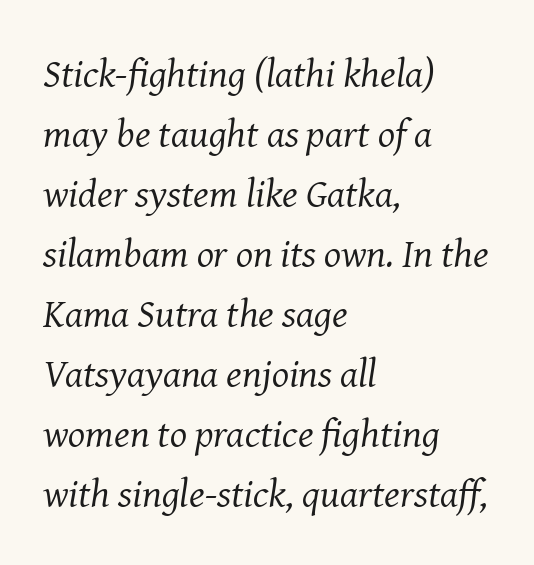
Emphasis-style slanted type is in use. In terms of letterform style, serifs are clearly present. Do the characters align in a grid? No, the font is proportional. The strokes carry an ordinary text weight at most.
